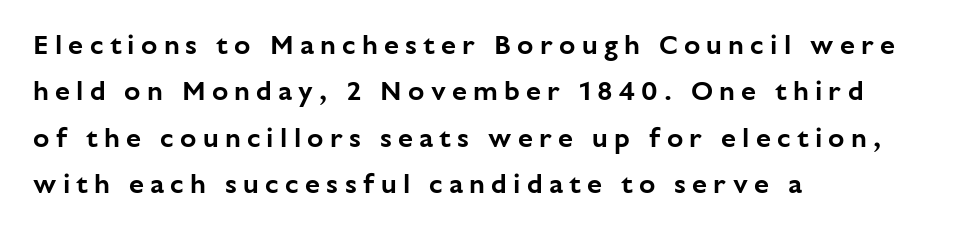
The image shows 27 px text type, upright; set left-aligned, line spacing 1.72x, unusually wide letter spacing (+0.23 em), not underlined.
